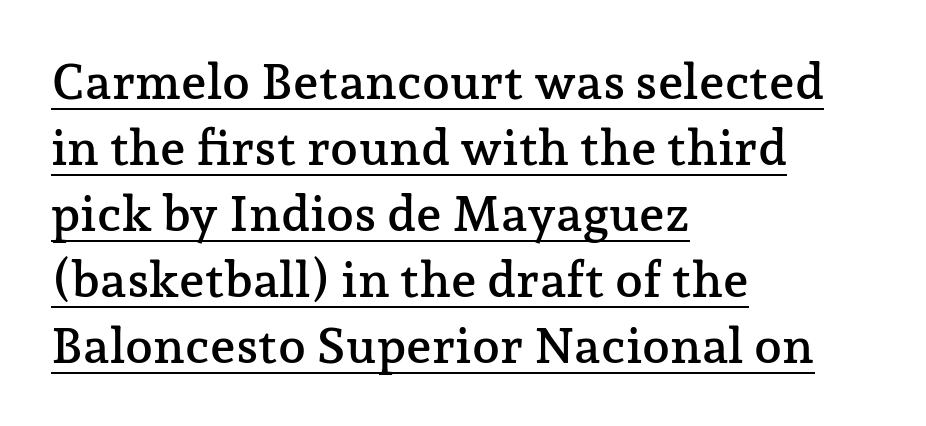
The image shows 50 px serif type, upright; set left-aligned, normal line spacing (1.32x), normal letter spacing, underlined; low stroke contrast and a medium x-height.
